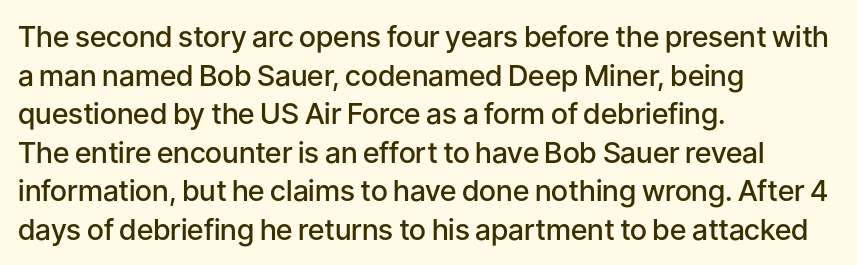
{"serif": "no", "italic": "no", "bold": "semi", "weight": "semibold", "width": "normal", "stroke_contrast": "low", "x_height": "medium", "monospaced": "no", "underline": "no", "align": "left", "line_spacing": "normal", "line_spacing_ratio": 1.33, "letter_spacing": "normal", "letter_spacing_em": 0.0, "glyph_px": 29}
